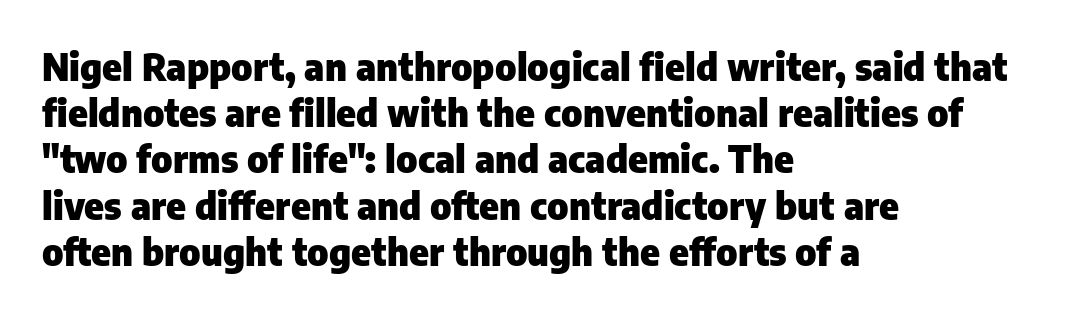
Q: Is the text bold? A: Yes.
Q: Is the text italic (slanted)? A: No, it is upright.
Q: Is the typeface a serif or a sans-serif typeface? A: Sans-serif.
Q: Is the text underlined? A: No.
Q: How is the paragraph aligned? A: Left-aligned.
Q: Is the spacing between letters normal or unusually wide? A: Normal.
Q: Is the spacing between lines tight, normal or loose? A: Normal.
Q: Width (condensed, normal, or wide)? A: Normal.
Q: Stroke contrast? A: Low.
Q: x-height? A: Medium.
Q: Monospaced? A: No.
